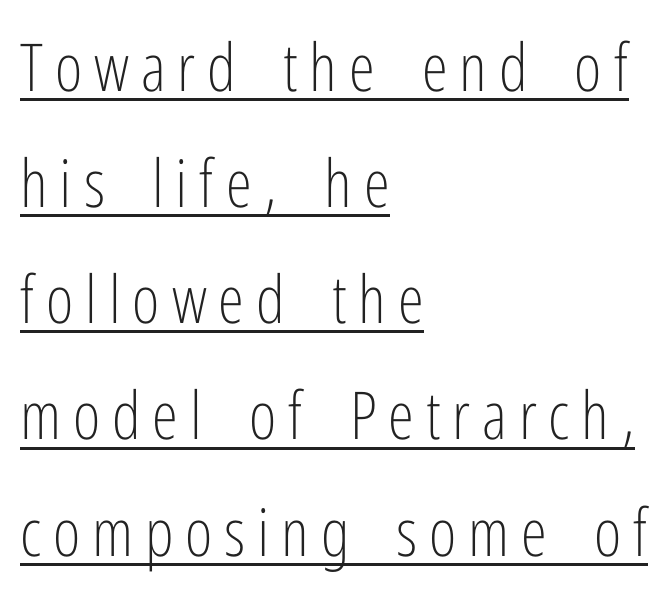
{"serif": "no", "italic": "no", "bold": "no", "weight": "light", "width": "condensed", "stroke_contrast": "low", "x_height": "medium", "monospaced": "no", "underline": "yes", "align": "left", "line_spacing_ratio": 1.76, "glyph_px": 66}
